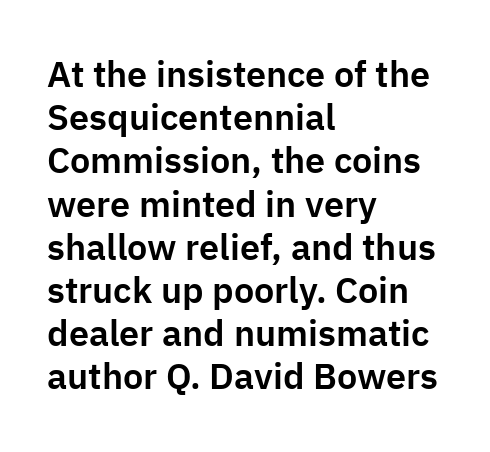
This is sans-serif lettering, the kind often seen on screens and signage. The letters advance in unequal steps, a hallmark of proportional type. The zone under the glyphs is completely vacant. Rendered with straight, roman letterforms. Layout note: lines flush left.
